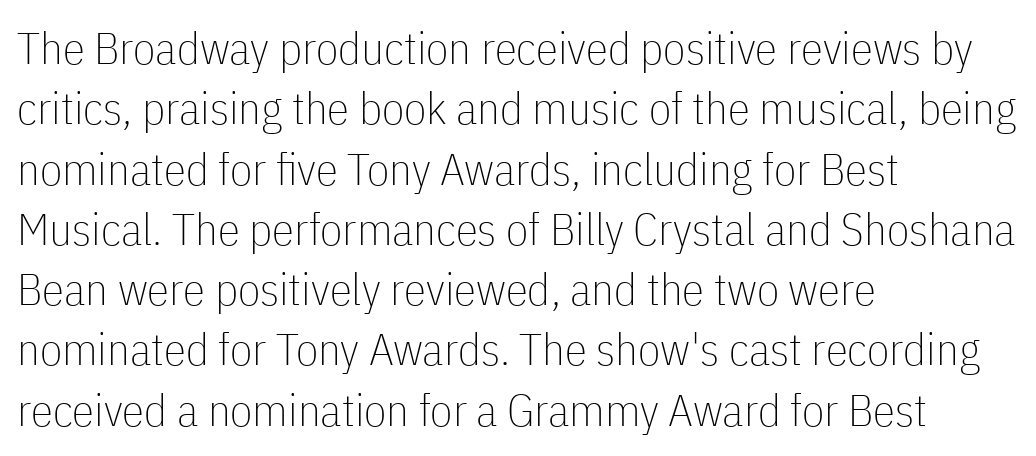
The image shows 45 px thin, condensed sans-serif type, upright; set left-aligned, normal line spacing (1.34x), normal letter spacing, not underlined; low stroke contrast and a medium x-height.
